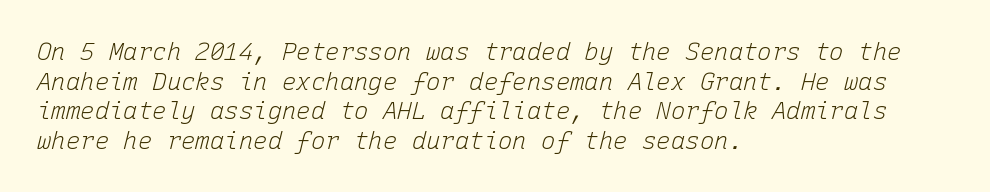
Caption: multi-line text, flush left, ragged right. This sample uses an oblique cut, with every glyph tilted off the vertical. Underline: absent. Each word holds together tightly as a unit, with standard inter-letter gaps. The strokes carry an ordinary text weight at most.
